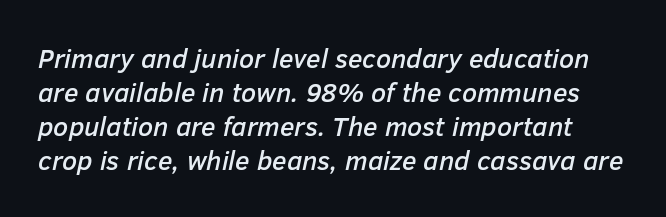
{"italic": "yes", "lean": "right", "slant_degrees": 12, "underline": "no", "line_spacing": "normal", "line_spacing_ratio": 1.26, "letter_spacing": "normal", "letter_spacing_em": 0.0, "glyph_px": 27}
